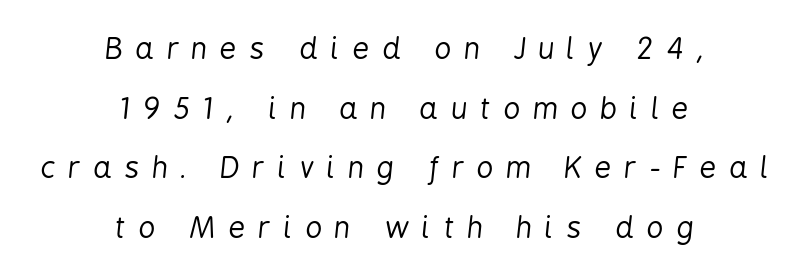
The rendering uses natural spacing where letterforms have individual widths. Line spacing here is loose. The strokes are not fattened; the text isn't bold. Layout note: lines centered. This sample uses an oblique cut, with every glyph tilted off the vertical.
